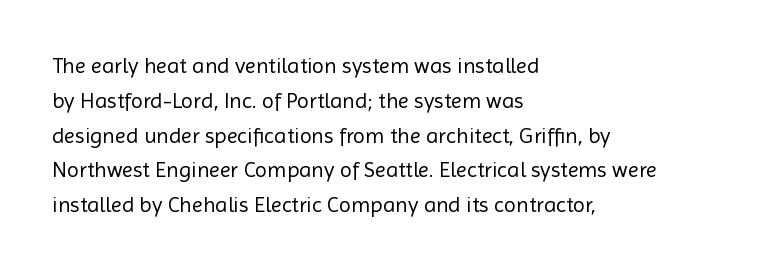
Q: Is the text bold? A: No.
Q: Is the text italic (slanted)? A: No, it is upright.
Q: Is the text underlined? A: No.
Q: How is the paragraph aligned? A: Left-aligned.
Q: Is the spacing between letters normal or unusually wide? A: Normal.
Q: Is the spacing between lines tight, normal or loose? A: Normal.
